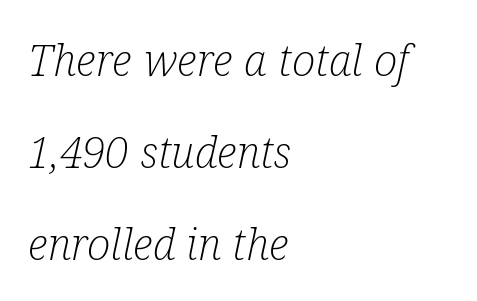
Q: Is the text bold? A: No.
Q: Is the text italic (slanted)? A: Yes, it leans right by about 12 degrees.
Q: Is the typeface a serif or a sans-serif typeface? A: Serif.
Q: Is the text underlined? A: No.
Q: How is the paragraph aligned? A: Left-aligned.
Q: Is the spacing between letters normal or unusually wide? A: Normal.
Q: Is the spacing between lines tight, normal or loose? A: Loose.
Q: Width (condensed, normal, or wide)? A: Condensed.
Q: Stroke contrast? A: Low.
Q: x-height? A: Medium.
Q: Monospaced? A: No.
